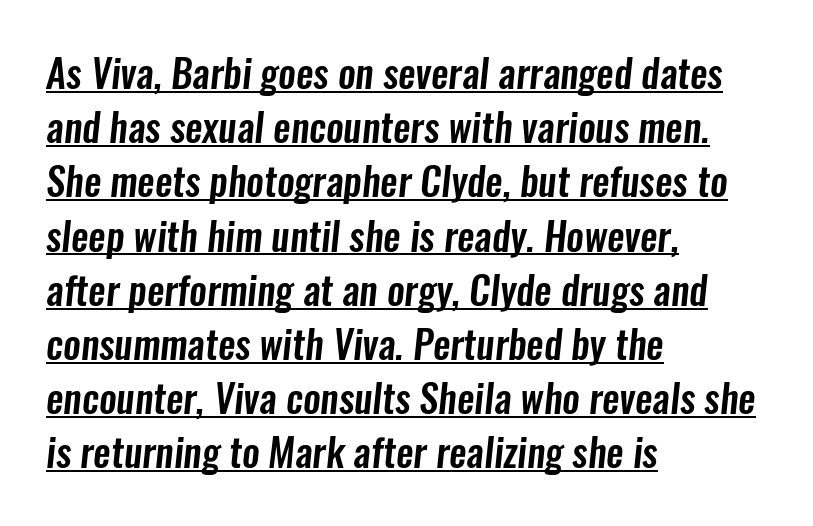
{"serif": "no", "width": "condensed", "stroke_contrast": "low", "x_height": "medium", "monospaced": "no", "underline": "yes", "align": "left", "line_spacing": "normal", "line_spacing_ratio": 1.39, "letter_spacing": "normal", "letter_spacing_em": 0.0, "glyph_px": 39}
